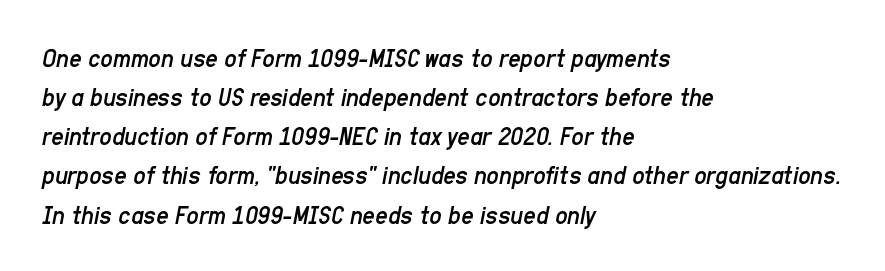
{"italic": "yes", "lean": "right", "slant_degrees": 11, "bold": "no", "underline": "no", "align": "left", "line_spacing": "normal", "line_spacing_ratio": 1.45, "letter_spacing": "normal", "letter_spacing_em": 0.0, "glyph_px": 27}
